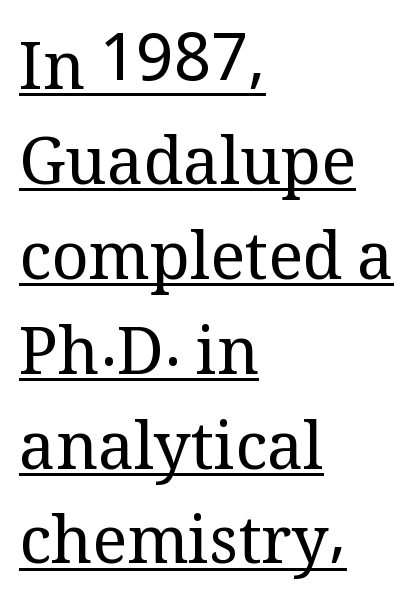
{"serif": "yes", "italic": "no", "bold": "no", "weight": "regular", "width": "normal", "stroke_contrast": "medium", "x_height": "medium", "monospaced": "no", "underline": "yes", "align": "left", "line_spacing": "normal", "line_spacing_ratio": 1.46, "letter_spacing": "normal", "letter_spacing_em": 0.0, "glyph_px": 65}
